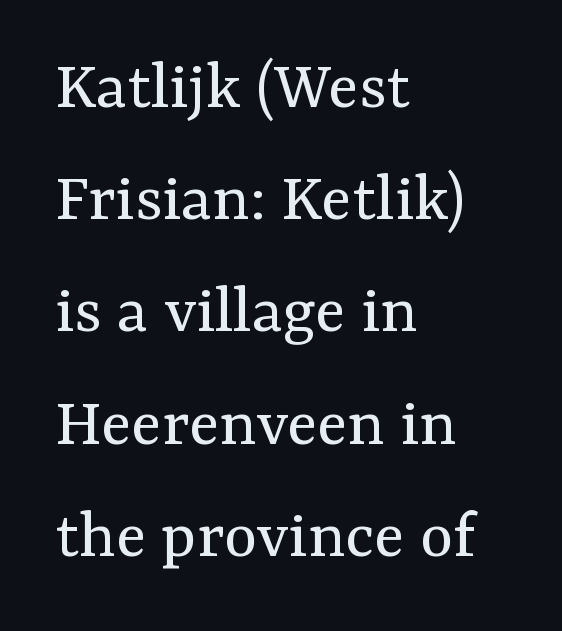
{"serif": "yes", "italic": "no", "bold": "no", "weight": "regular", "width": "normal", "stroke_contrast": "medium", "x_height": "medium", "monospaced": "no", "underline": "no", "align": "left", "line_spacing": "normal", "line_spacing_ratio": 1.58, "letter_spacing": "normal", "letter_spacing_em": 0.0, "glyph_px": 71}
